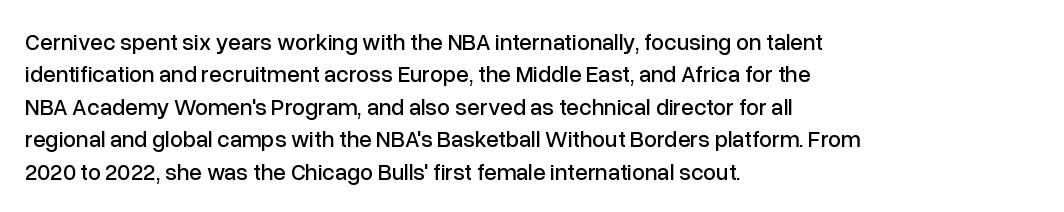
The image shows 23 px text type, upright; set left-aligned, normal line spacing (1.41x), normal letter spacing, not underlined.
